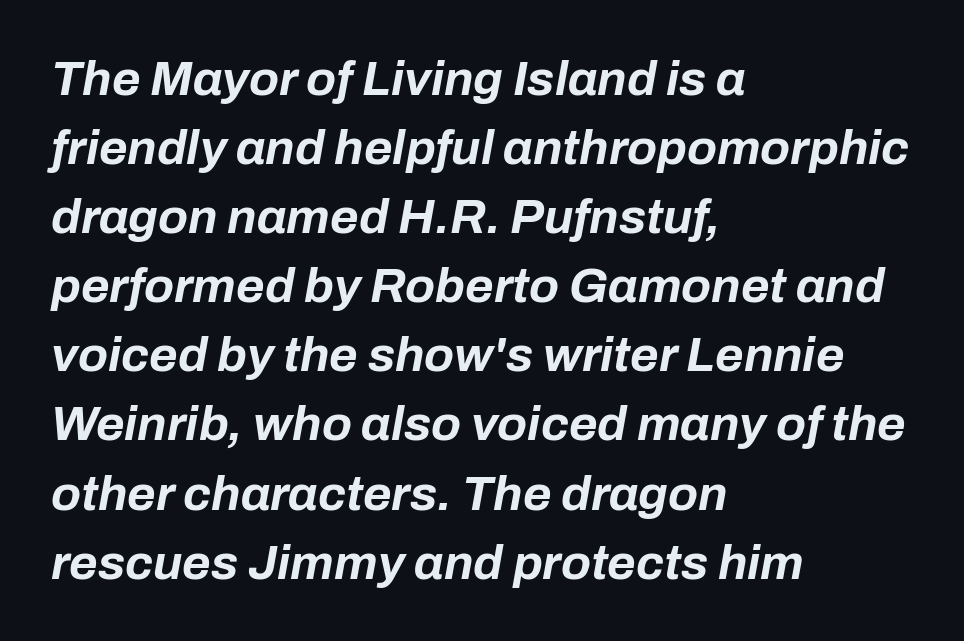
{"italic": "yes", "lean": "right", "slant_degrees": 10, "bold": "yes", "weight": "bold", "width": "normal", "stroke_contrast": "low", "x_height": "medium", "monospaced": "no", "underline": "no", "align": "left", "line_spacing": "normal", "line_spacing_ratio": 1.41, "letter_spacing": "normal", "letter_spacing_em": 0.0, "glyph_px": 49}
